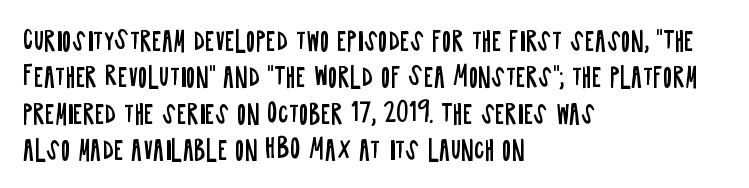
{"italic": "no", "bold": "no", "underline": "no", "align": "left", "line_spacing": "normal", "line_spacing_ratio": 1.4, "letter_spacing": "normal", "letter_spacing_em": 0.0, "glyph_px": 26}
